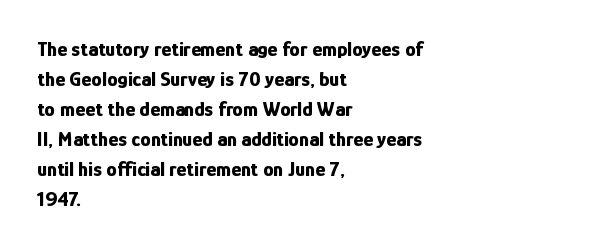
Q: Is the text bold? A: Yes.
Q: Is the text italic (slanted)? A: No, it is upright.
Q: Is the text underlined? A: No.
Q: How is the paragraph aligned? A: Left-aligned.
Q: Is the spacing between letters normal or unusually wide? A: Normal.
Q: Is the spacing between lines tight, normal or loose? A: Normal.
